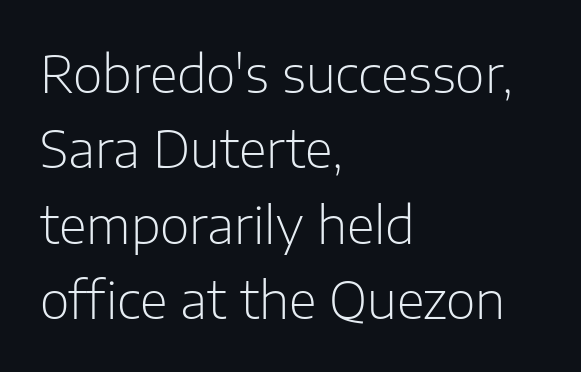
The image shows 51 px light sans-serif type, upright; set left-aligned, normal line spacing (1.48x), normal letter spacing, not underlined; low stroke contrast and a medium x-height.
